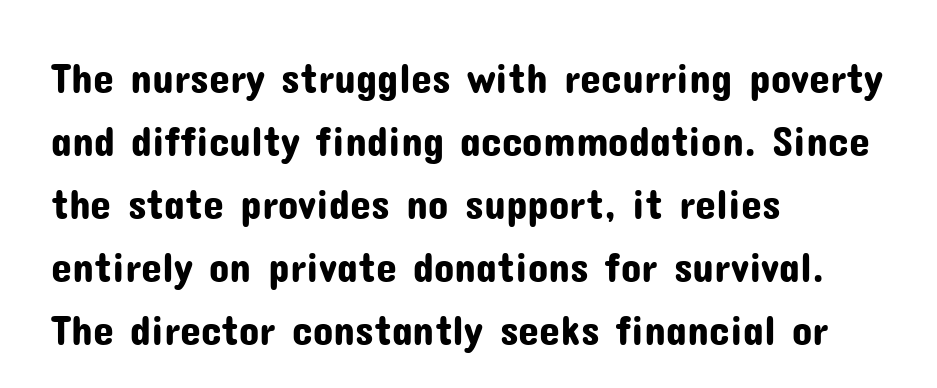
The image shows 42 px sans-serif type, upright; set left-aligned, normal line spacing (1.5x), normal letter spacing, not underlined; low stroke contrast and a medium x-height.
